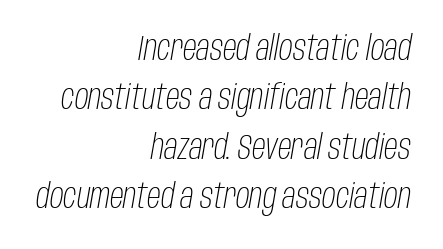
{"italic": "yes", "lean": "right", "slant_degrees": 10, "bold": "no", "weight": "light", "width": "condensed", "stroke_contrast": "low", "x_height": "large", "monospaced": "no", "underline": "no", "align": "right", "line_spacing": "normal", "line_spacing_ratio": 1.45, "letter_spacing": "normal", "letter_spacing_em": 0.0, "glyph_px": 34}
